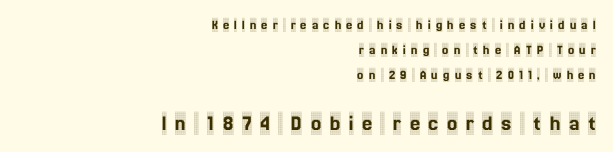
Q: Is the text italic (slanted)? A: No, it is upright.
Q: Is the text underlined? A: No.
Q: How is the paragraph aligned? A: Right-aligned.
Q: Is the spacing between letters normal or unusually wide? A: Unusually wide.
Q: Which block of text is set in a larger size, the first (top) or the second (bottom)? A: The second (bottom) one.
